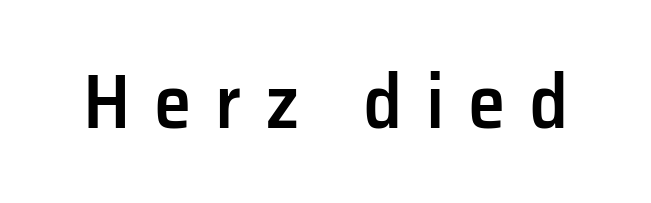
{"serif": "no", "italic": "no", "bold": "semi", "weight": "semibold", "width": "normal", "stroke_contrast": "low", "x_height": "medium", "monospaced": "no", "underline": "no", "letter_spacing": "wide", "letter_spacing_em": 0.31, "glyph_px": 76}
